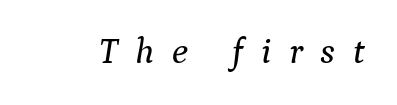
Q: Is the text italic (slanted)? A: Yes, it leans right by about 9 degrees.
Q: Is the typeface a serif or a sans-serif typeface? A: Serif.
Q: Is the text underlined? A: No.
Q: Is the spacing between letters normal or unusually wide? A: Unusually wide.
Q: Width (condensed, normal, or wide)? A: Normal.
Q: Stroke contrast? A: Medium.
Q: x-height? A: Medium.
Q: Monospaced? A: No.
